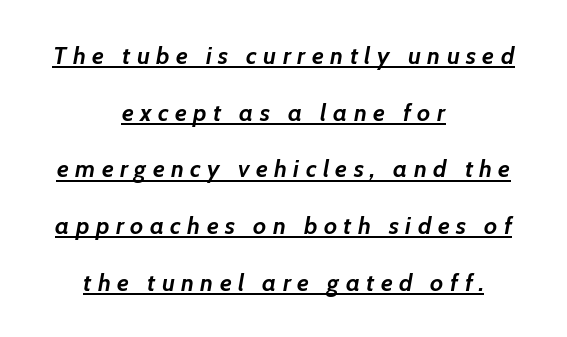
Q: Is the text bold? A: Yes.
Q: Is the text italic (slanted)? A: Yes, it leans right by about 7 degrees.
Q: Is the text underlined? A: Yes.
Q: How is the paragraph aligned? A: Centered.
Q: Is the spacing between letters normal or unusually wide? A: Unusually wide.
Q: Is the spacing between lines tight, normal or loose? A: Loose.
